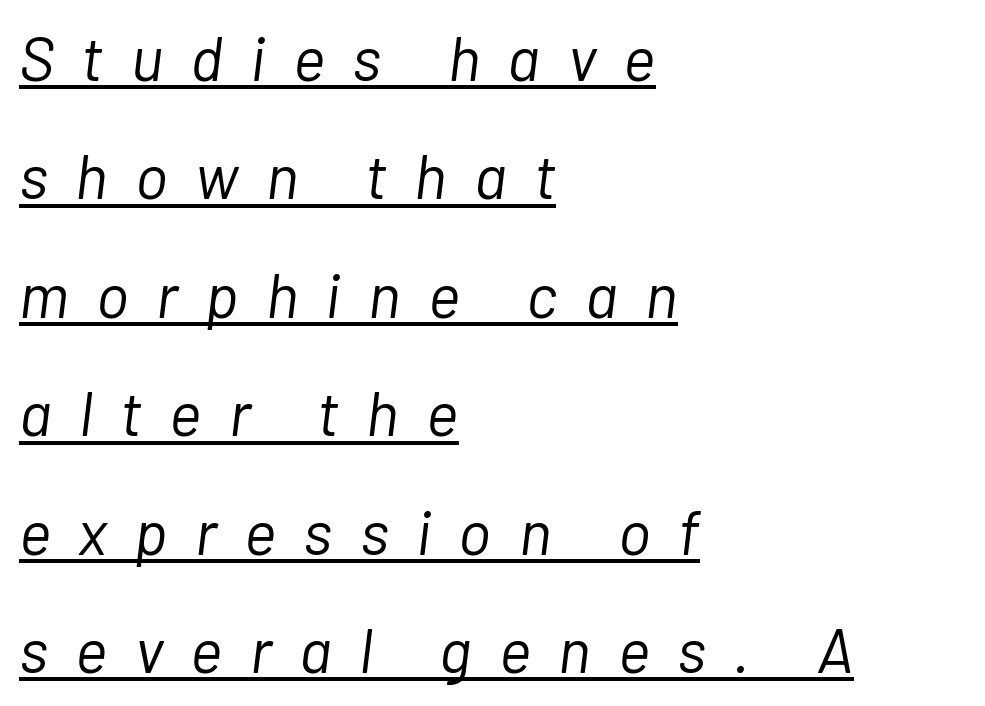
Q: Is the text bold? A: No.
Q: Is the text italic (slanted)? A: Yes, it leans right by about 7 degrees.
Q: Is the text underlined? A: Yes.
Q: How is the paragraph aligned? A: Left-aligned.
Q: Is the spacing between letters normal or unusually wide? A: Unusually wide.
Q: Is the spacing between lines tight, normal or loose? A: Loose.
Q: Width (condensed, normal, or wide)? A: Normal.
Q: Stroke contrast? A: Low.
Q: x-height? A: Medium.
Q: Monospaced? A: No.
